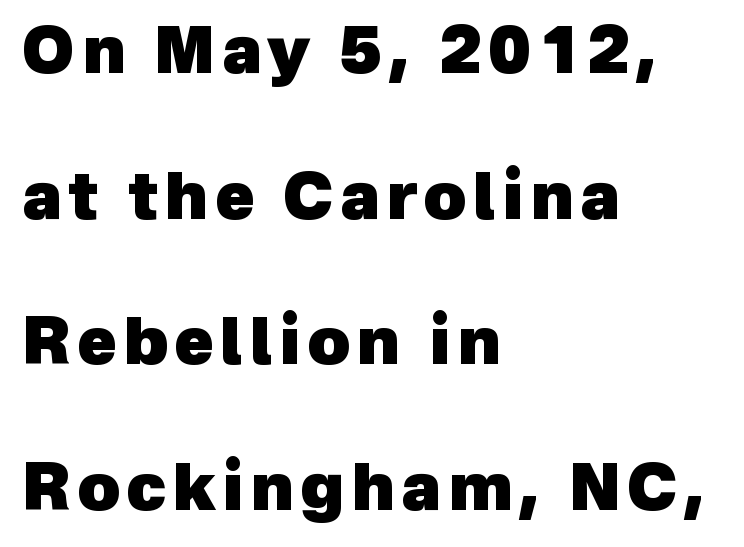
The image shows 65 px heavy sans-serif type; set left-aligned, loose line spacing (2.24x), not underlined; a medium x-height.
